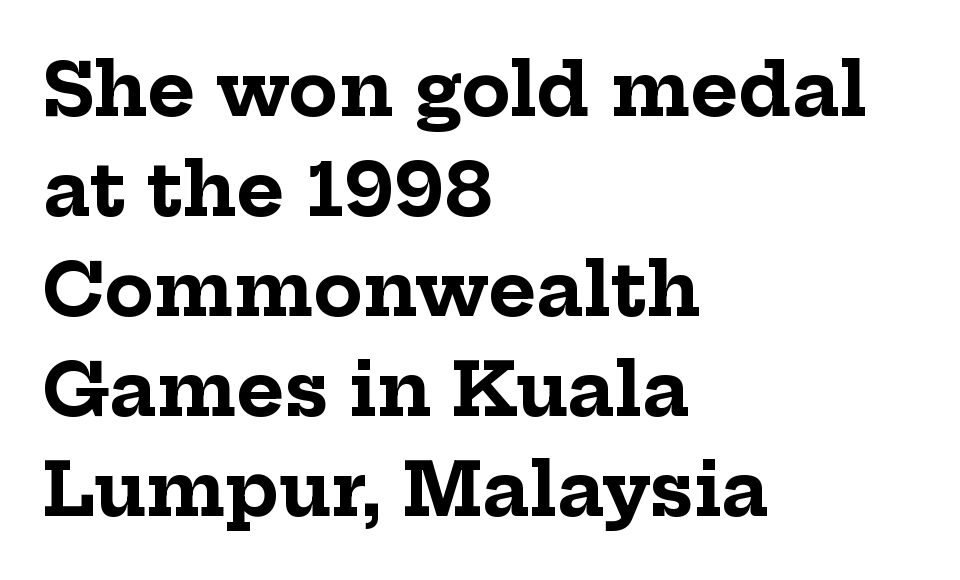
{"serif": "yes", "italic": "no", "bold": "yes", "weight": "bold", "width": "normal", "stroke_contrast": "low", "x_height": "medium", "monospaced": "no", "underline": "no", "align": "left", "line_spacing": "normal", "line_spacing_ratio": 1.37, "letter_spacing": "normal", "letter_spacing_em": 0.0, "glyph_px": 73}
